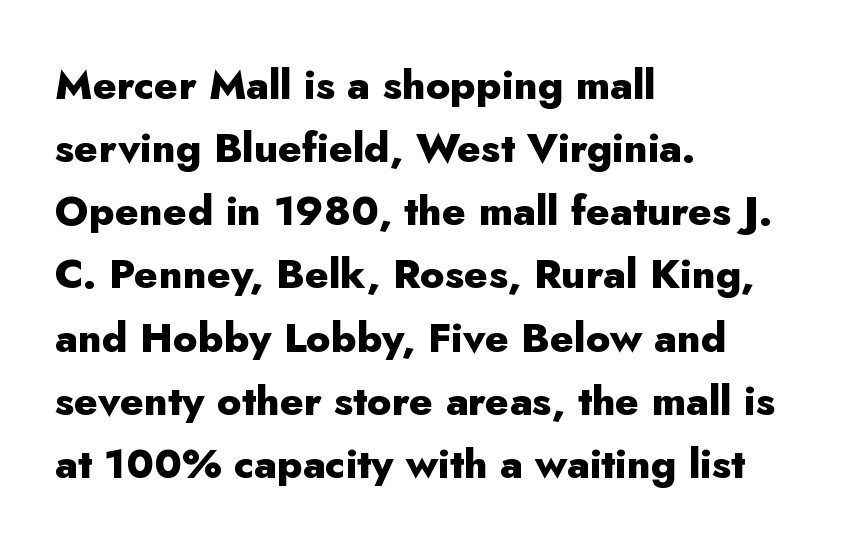
The image shows 41 px heavy sans-serif type, upright; set left-aligned, normal line spacing (1.54x), normal letter spacing, not underlined; low stroke contrast and a small x-height.
